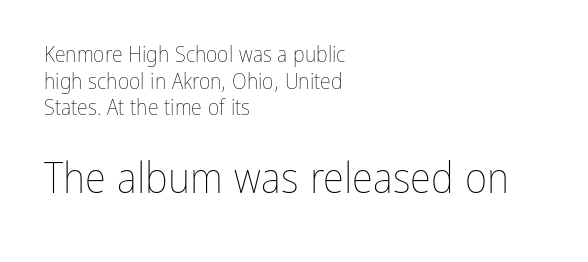
{"italic": "no", "bold": "no", "weight": "thin", "width": "condensed", "stroke_contrast": "low", "x_height": "medium", "monospaced": "no", "underline": "no", "align": "left", "line_spacing_ratio": 1.21, "letter_spacing": "normal", "letter_spacing_em": 0.0, "larger_block": "second", "size_ratio": 1.95, "glyph_px": 43}
